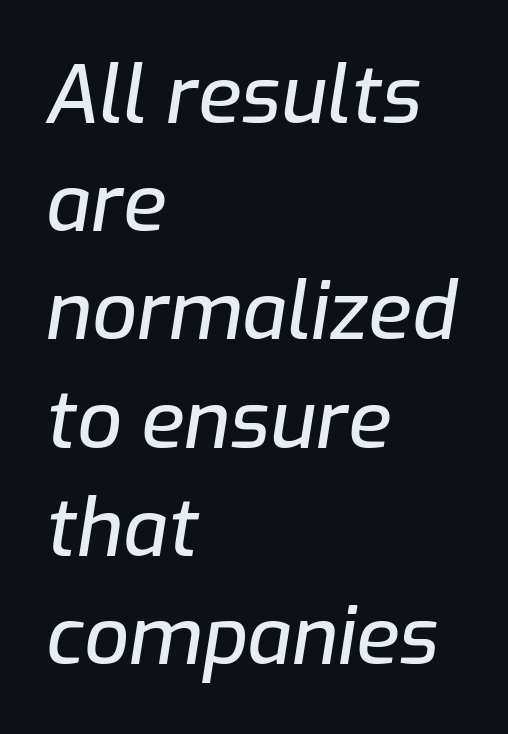
Q: Is the text italic (slanted)? A: Yes, it leans right by about 9 degrees.
Q: Is the text underlined? A: No.
Q: How is the paragraph aligned? A: Left-aligned.
Q: Is the spacing between letters normal or unusually wide? A: Normal.
Q: Is the spacing between lines tight, normal or loose? A: Normal.
Q: Width (condensed, normal, or wide)? A: Normal.
Q: Stroke contrast? A: Low.
Q: x-height? A: Medium.
Q: Monospaced? A: No.
